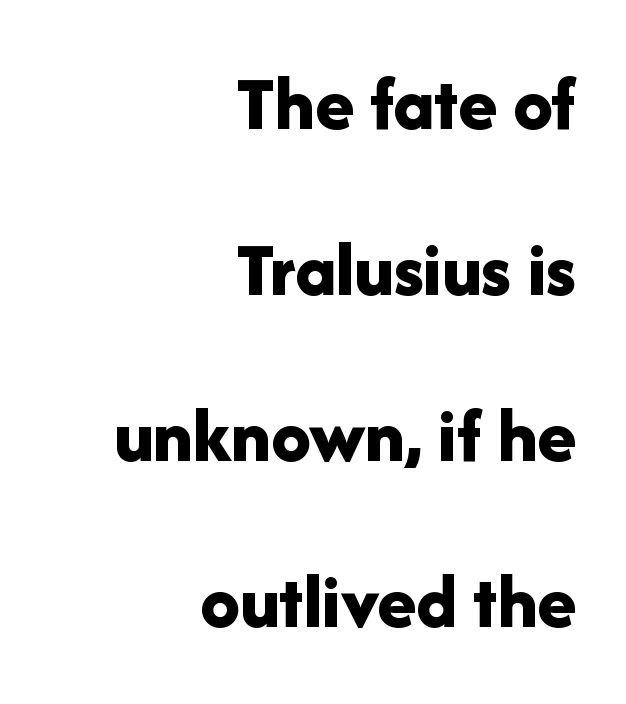
Varying glyph widths throughout — classic text-font behaviour. In CSS terms this would be text-align: right. Bare-footed words on every line. Serifs: no, the terminals of the letterforms are clean. The block of text is sparse from top to bottom, with ample space between rows. These lines carry a lot of weight — the face is fully bold.
